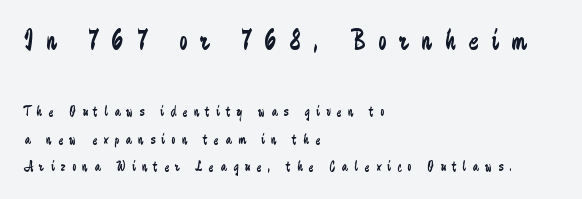
Q: Is the text bold? A: No.
Q: Is the text italic (slanted)? A: Yes.
Q: Is the typeface a serif or a sans-serif typeface? A: Sans-serif.
Q: Is the text underlined? A: No.
Q: How is the paragraph aligned? A: Left-aligned.
Q: Is the spacing between letters normal or unusually wide? A: Unusually wide.
Q: Which block of text is set in a larger size, the first (top) or the second (bottom)? A: The first (top) one.
Q: Width (condensed, normal, or wide)? A: Condensed.
Q: Stroke contrast? A: Low.
Q: x-height? A: Medium.
Q: Monospaced? A: No.
